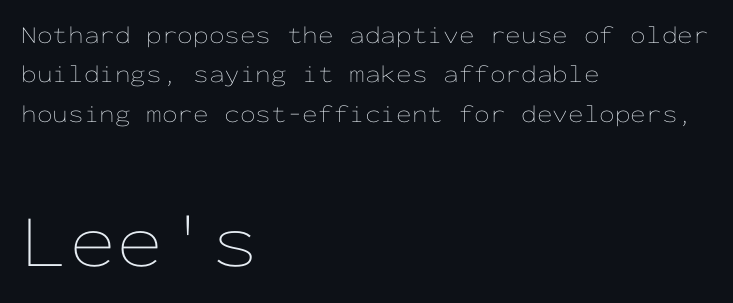
{"italic": "no", "bold": "no", "weight": "thin", "width": "wide", "stroke_contrast": "low", "x_height": "medium", "monospaced": "yes", "underline": "no", "align": "left", "line_spacing": "normal", "line_spacing_ratio": 1.58, "letter_spacing": "normal", "letter_spacing_em": 0.0, "larger_block": "second", "size_ratio": 3.04, "glyph_px": 76}
